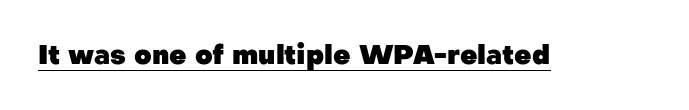
The image shows 27 px bold type, upright; set normal letter spacing, underlined.
